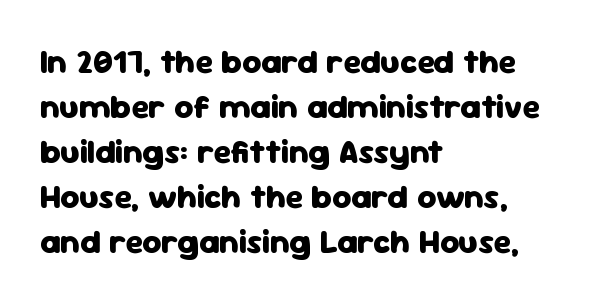
Q: Is the text bold? A: Yes.
Q: Is the text italic (slanted)? A: No, it is upright.
Q: Is the typeface a serif or a sans-serif typeface? A: Sans-serif.
Q: Is the text underlined? A: No.
Q: How is the paragraph aligned? A: Left-aligned.
Q: Is the spacing between letters normal or unusually wide? A: Normal.
Q: Is the spacing between lines tight, normal or loose? A: Normal.
Q: Width (condensed, normal, or wide)? A: Normal.
Q: Stroke contrast? A: Low.
Q: x-height? A: Medium.
Q: Monospaced? A: No.
